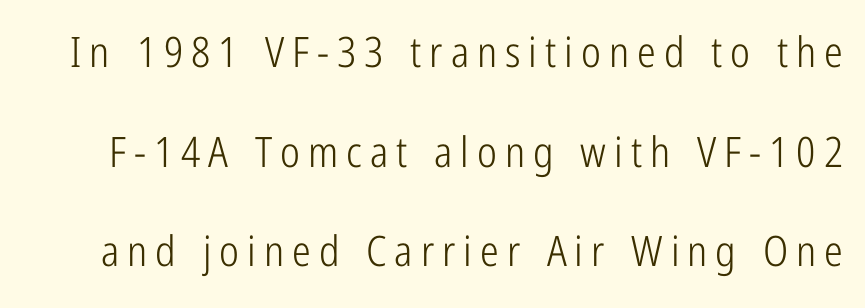
Quick note: not italic, upright. In terms of letterform style, serifs are entirely absent. The passage shown is typed in a proportional face where columns would drift. The words here are not underlined. The line-height multiplier appears high, well above default. Letters have the restrained weight of plain body copy at most.
